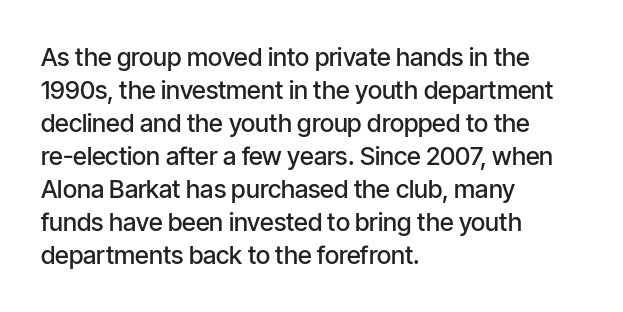
Is the letter spacing exaggerated? No — it looks like the ordinary default. The text block is weighted toward the left margin, trailing off unevenly rightward. Anything drawn beneath the words? Only blank space. The passage shown stacks its lines at a standard gap.
